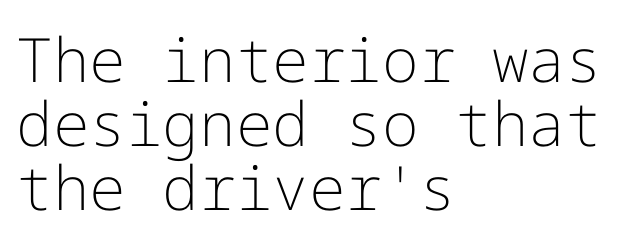
Q: Is the text bold? A: No.
Q: Is the text italic (slanted)? A: No, it is upright.
Q: Is the typeface a serif or a sans-serif typeface? A: Sans-serif.
Q: Is the text underlined? A: No.
Q: How is the paragraph aligned? A: Left-aligned.
Q: Is the spacing between letters normal or unusually wide? A: Normal.
Q: Is the spacing between lines tight, normal or loose? A: Tight.
Q: Width (condensed, normal, or wide)? A: Normal.
Q: Stroke contrast? A: Low.
Q: x-height? A: Medium.
